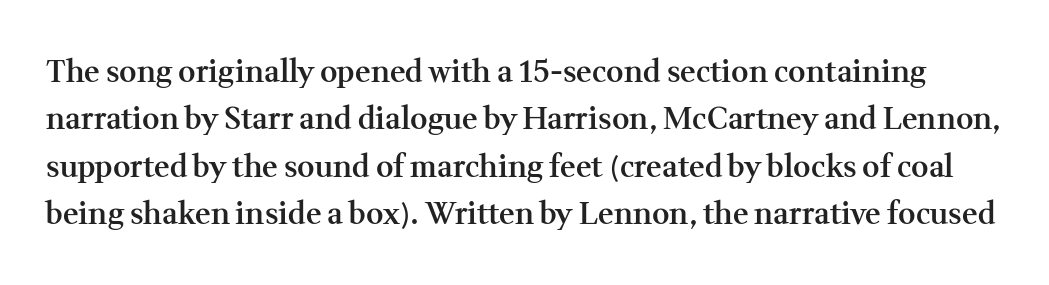
The image shows 30 px semibold serif type, upright; set normal line spacing (1.58x), normal letter spacing, not underlined; medium stroke contrast and a medium x-height.
